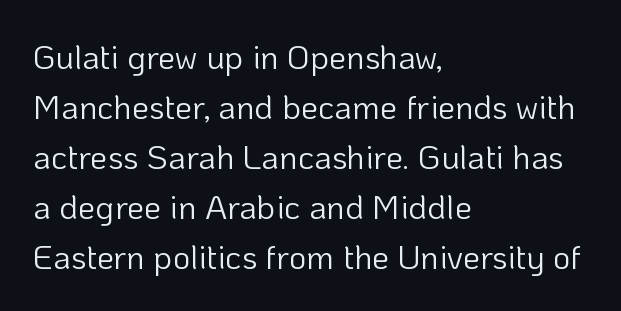
{"serif": "no", "italic": "no", "bold": "no", "weight": "light", "width": "normal", "stroke_contrast": "low", "x_height": "medium", "monospaced": "no", "underline": "no", "align": "left", "line_spacing": "normal", "line_spacing_ratio": 1.47, "letter_spacing": "normal", "letter_spacing_em": 0.0, "glyph_px": 34}
